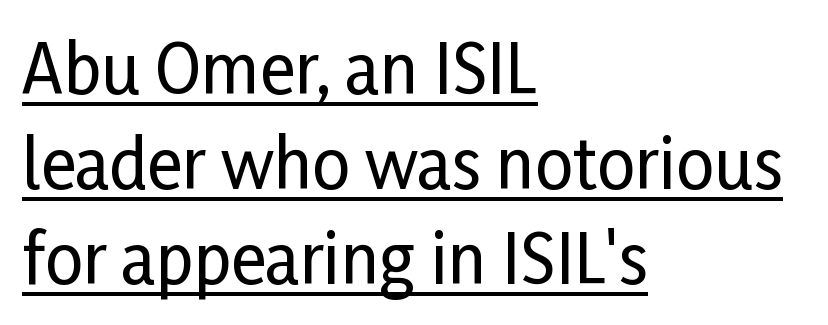
{"serif": "no", "italic": "no", "width": "condensed", "stroke_contrast": "low", "x_height": "medium", "monospaced": "no", "underline": "yes", "align": "left", "line_spacing": "normal", "line_spacing_ratio": 1.42, "letter_spacing": "normal", "letter_spacing_em": 0.0, "glyph_px": 67}
